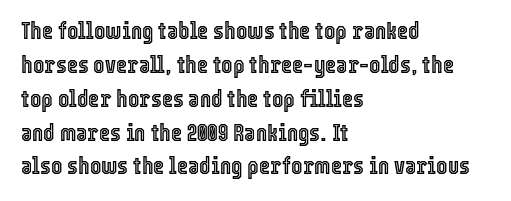
Here the glyphs are tracked normally, forming tight word shapes. A typesetter would call this leading conventional body-copy spacing. Descenders hang freely into open space. Typeset ragged right — the left edge is the straight one. Posture: upright roman.
